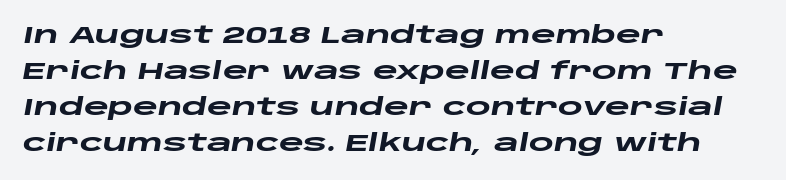
{"italic": "yes", "lean": "right", "slant_degrees": 10, "bold": "yes", "underline": "no", "align": "left", "line_spacing": "normal", "line_spacing_ratio": 1.5, "letter_spacing": "normal", "letter_spacing_em": 0.0, "glyph_px": 24}
